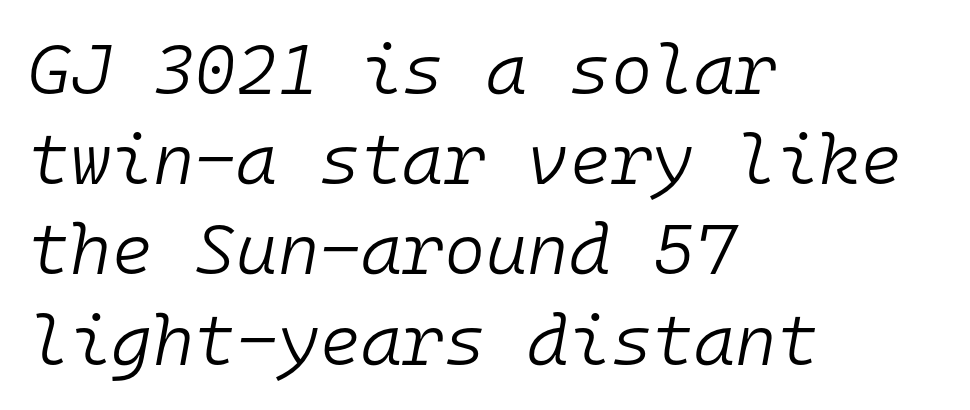
{"italic": "yes", "lean": "right", "slant_degrees": 10, "bold": "no", "weight": "light", "width": "normal", "stroke_contrast": "low", "x_height": "medium", "monospaced": "yes", "underline": "no", "align": "left", "line_spacing": "normal", "line_spacing_ratio": 1.27, "letter_spacing": "normal", "letter_spacing_em": 0.0, "glyph_px": 71}
